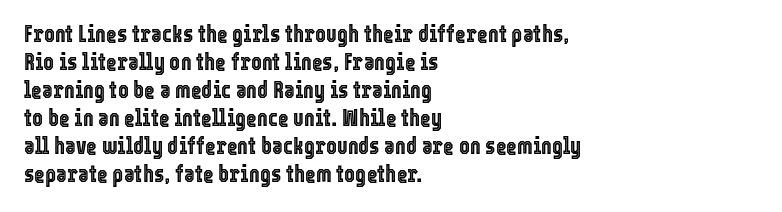
The image shows 23 px text type, upright; set left-aligned, line spacing 1.22x, normal letter spacing, not underlined.
